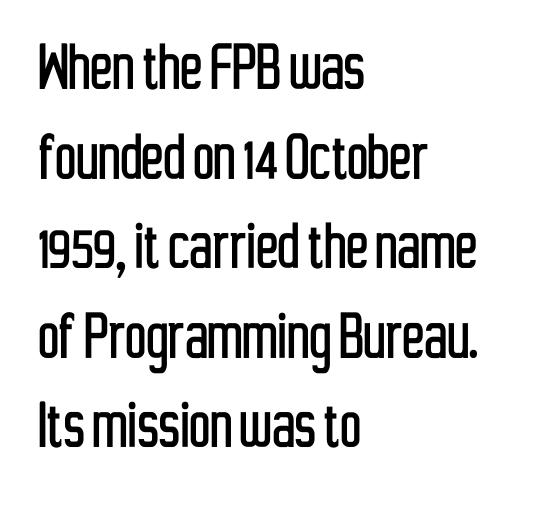
The image shows 74 px condensed sans-serif type, upright; set left-aligned, line spacing 1.21x, normal letter spacing, not underlined; low stroke contrast and a medium x-height.
